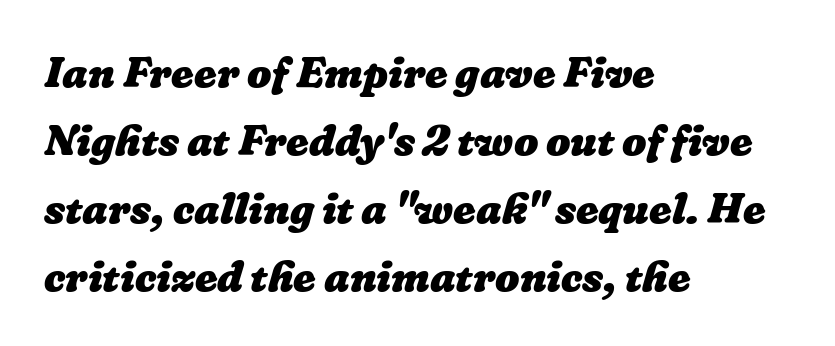
{"bold": "yes", "weight": "heavy", "width": "normal", "stroke_contrast": "low", "x_height": "medium", "monospaced": "no", "underline": "no", "align": "left", "line_spacing": "normal", "line_spacing_ratio": 1.58, "letter_spacing": "normal", "letter_spacing_em": 0.0, "glyph_px": 43}
